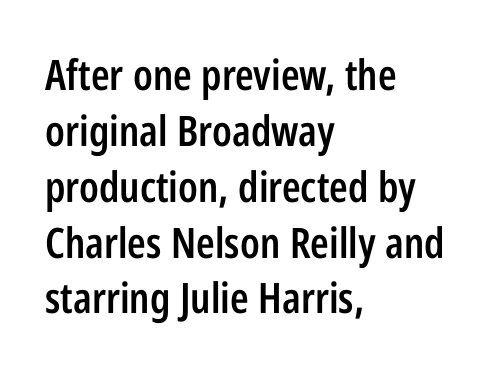
Designer's note — italics off, roman on. These lines are composed in type without serifs. Proportional: the letters do not fall into vertical columns. A normal amount of white space separates one row of letters from the next. A semibold gives these letters moderate extra thickness, short of bold. The type is set solid horizontally, with unmodified tracking.
